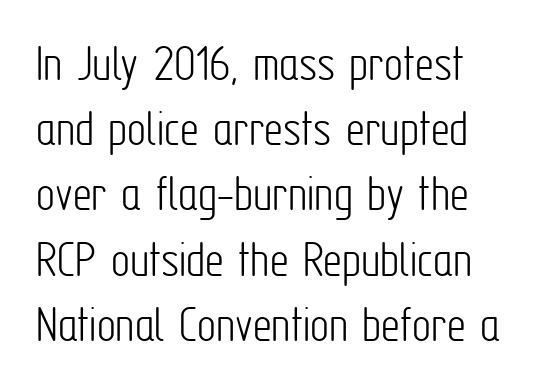
Note the varied advance widths — an 'i' is clearly narrower than an 'm'. Nope, no serifs anywhere on these letters. The glyphs are unaccompanied by any horizontal stroke below them. The tracking reads as untouched default to a designer's eye. Short and long lines alike share a common starting point at left. Characters remain perfectly vertical along every line.
